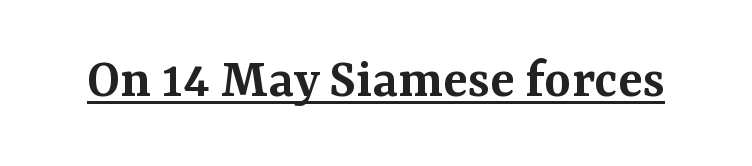
Ascenders rise straight up at ninety degrees. Compared with typical body copy, the letter spacing here is the same. Small tapered or slab feet sit at the stroke ends, so this counts as serif. The letters are semibold — heavier than regular but short of a full bold. A baseline rule has been typeset under these characters.
